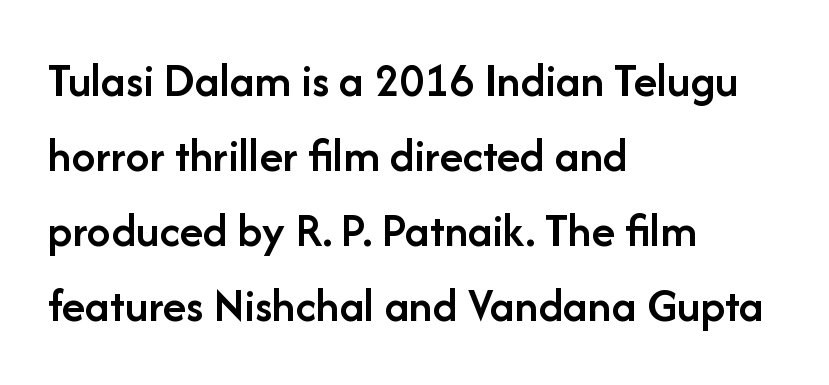
Q: Is the text bold? A: Semi-bold.
Q: Is the text italic (slanted)? A: No, it is upright.
Q: Is the typeface a serif or a sans-serif typeface? A: Sans-serif.
Q: Is the text underlined? A: No.
Q: How is the paragraph aligned? A: Left-aligned.
Q: Is the spacing between letters normal or unusually wide? A: Normal.
Q: Is the spacing between lines tight, normal or loose? A: Normal.
Q: Width (condensed, normal, or wide)? A: Normal.
Q: Stroke contrast? A: Low.
Q: x-height? A: Medium.
Q: Monospaced? A: No.
